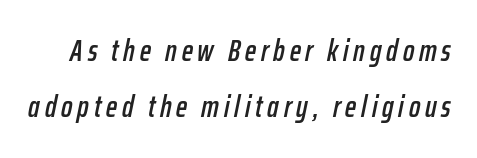
The image shows 30 px condensed type, italic (leaning right); set line spacing 1.87x, not underlined; low stroke contrast and a medium x-height.
